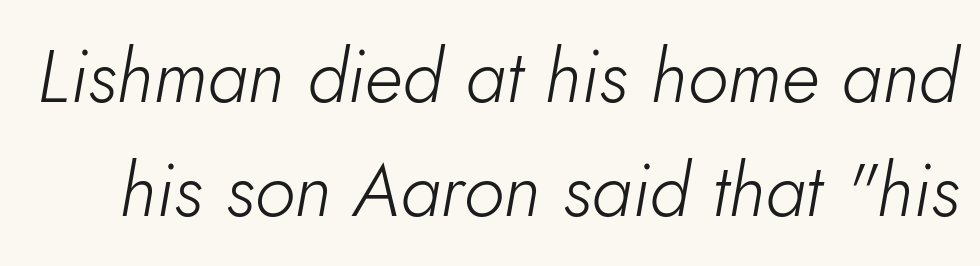
Q: Is the text bold? A: No.
Q: Is the text italic (slanted)? A: Yes, it leans right by about 10 degrees.
Q: Is the text underlined? A: No.
Q: Is the spacing between letters normal or unusually wide? A: Normal.
Q: Is the spacing between lines tight, normal or loose? A: Normal.
Q: Width (condensed, normal, or wide)? A: Normal.
Q: Stroke contrast? A: Low.
Q: x-height? A: Small.
Q: Monospaced? A: No.
